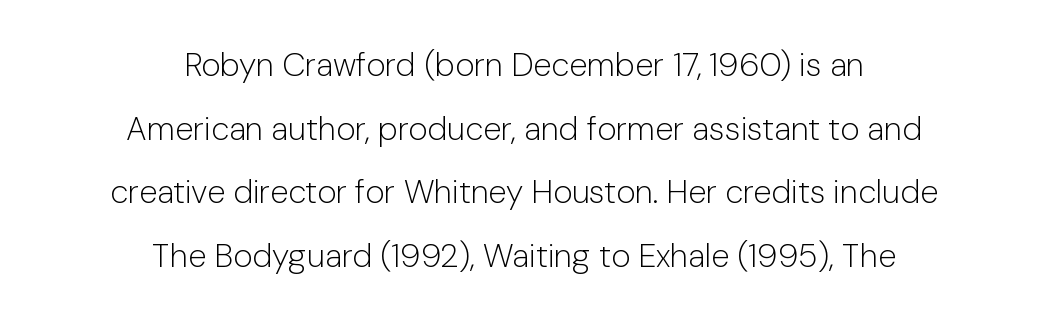
Does the type have serifs? No, each stem ends abruptly. Ascenders rise straight up at ninety degrees. In terms of leading, this rendering errs on the spacious side. This rendering leaves character spacing at its baseline value.
